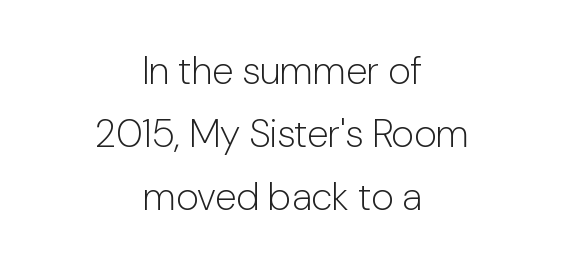
The image shows 39 px light sans-serif type, upright; set centered, normal line spacing (1.62x), normal letter spacing, not underlined; low stroke contrast and a medium x-height.
